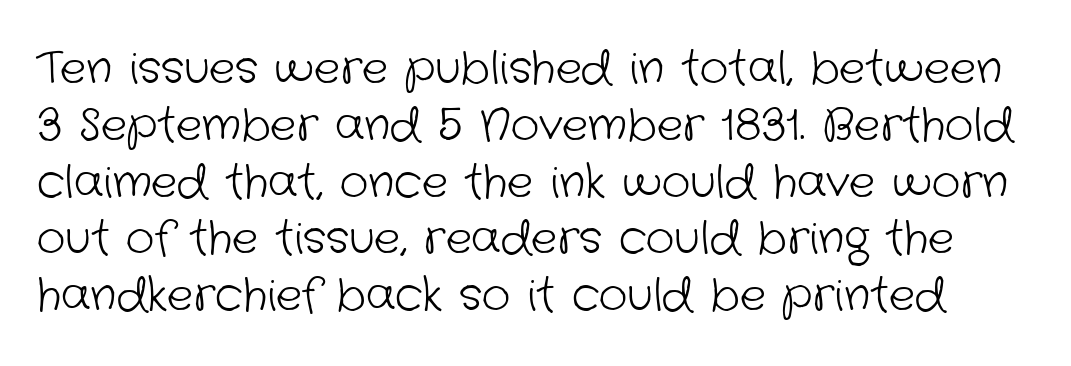
Observe the absence of serifs on each vertical stroke in this sample. This reads as an unemphasized weight, regular at the heaviest. Letter spacing: default. The words here are not underlined. Successive baselines arrive at the customary interval.
